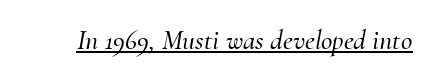
The image shows 28 px serif type, italic (leaning right); set normal letter spacing, underlined; medium stroke contrast and a small x-height.
